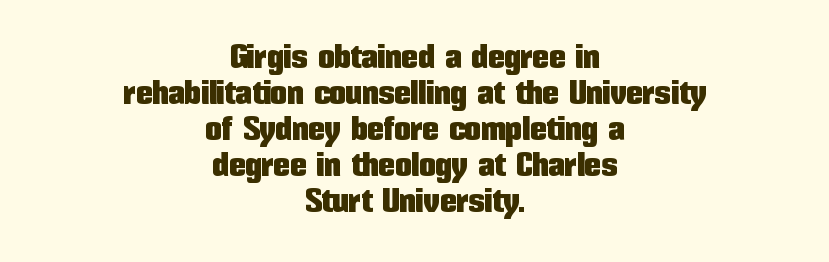
Q: Is the text italic (slanted)? A: No, it is upright.
Q: Is the typeface a serif or a sans-serif typeface? A: Sans-serif.
Q: Is the text underlined? A: No.
Q: How is the paragraph aligned? A: Centered.
Q: Is the spacing between letters normal or unusually wide? A: Normal.
Q: Is the spacing between lines tight, normal or loose? A: Tight.
Q: Width (condensed, normal, or wide)? A: Condensed.
Q: Stroke contrast? A: Low.
Q: x-height? A: Medium.
Q: Monospaced? A: No.
